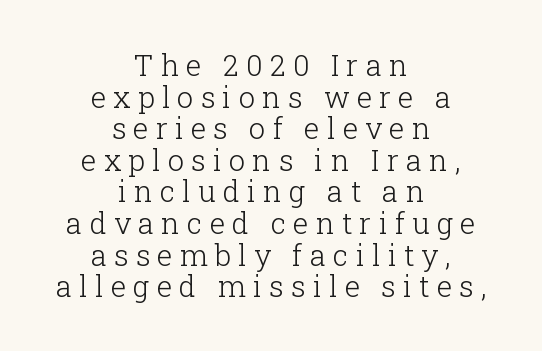
Vertical strokes here are truly vertical. What's the leading like? Squeezed, with rows nearly overlapping. You could not count columns in this text — the font is proportionally spaced. This sample uses a serif face. The lines in this sample share a center point and differ in where they start and stop.
